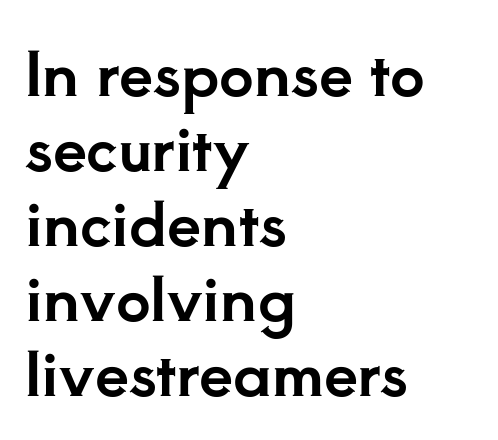
The image shows 61 px serif type, upright; set left-aligned, line spacing 1.23x, normal letter spacing, not underlined; low stroke contrast and a small x-height.
